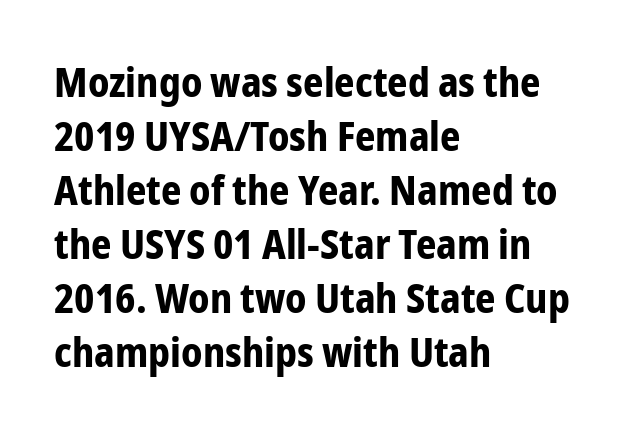
Q: Is the text bold? A: Yes.
Q: Is the text italic (slanted)? A: No, it is upright.
Q: Is the typeface a serif or a sans-serif typeface? A: Sans-serif.
Q: Is the text underlined? A: No.
Q: How is the paragraph aligned? A: Left-aligned.
Q: Is the spacing between letters normal or unusually wide? A: Normal.
Q: Is the spacing between lines tight, normal or loose? A: Normal.
Q: Width (condensed, normal, or wide)? A: Condensed.
Q: Stroke contrast? A: Low.
Q: x-height? A: Medium.
Q: Monospaced? A: No.
